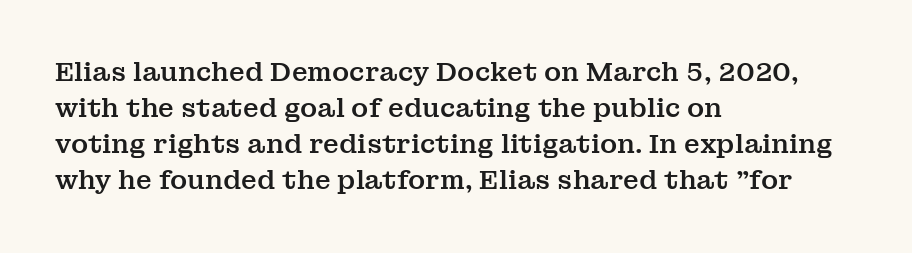
{"italic": "no", "underline": "no", "align": "left", "line_spacing": "normal", "line_spacing_ratio": 1.39, "letter_spacing": "normal", "letter_spacing_em": 0.0, "glyph_px": 26}
